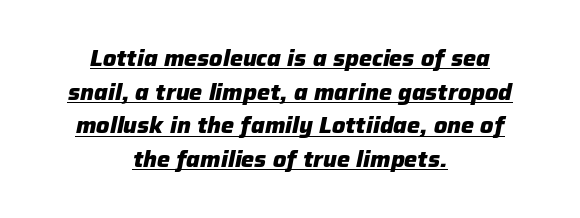
The image shows 22 px bold type, italic (leaning right); set centered, normal line spacing (1.53x), normal letter spacing, underlined.
